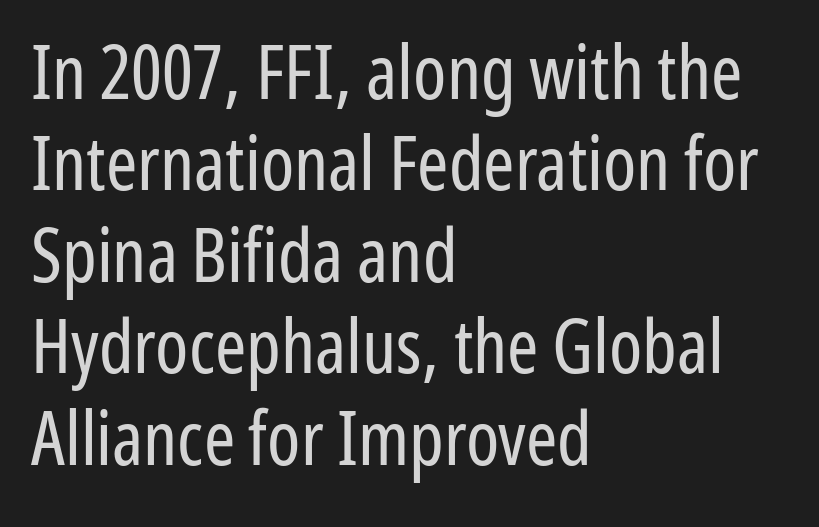
The image shows 75 px regular-weight, condensed sans-serif type, upright; set left-aligned, line spacing 1.22x, normal letter spacing, not underlined; low stroke contrast and a medium x-height.
